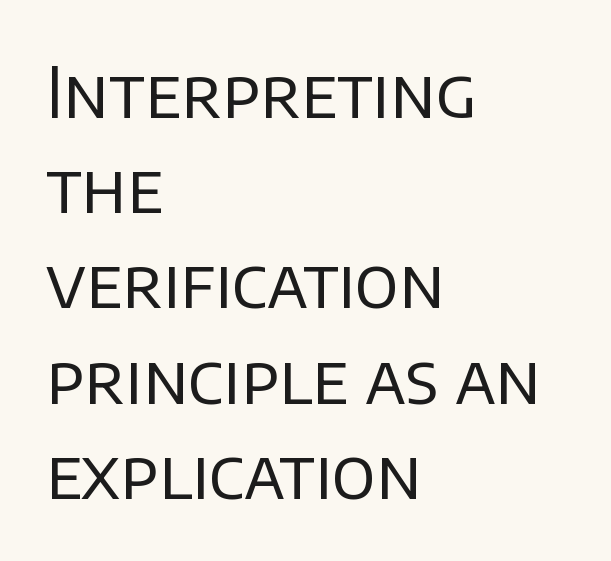
{"serif": "no", "italic": "no", "bold": "no", "weight": "regular", "width": "normal", "stroke_contrast": "low", "x_height": "large", "monospaced": "no", "underline": "no", "align": "left", "line_spacing": "normal", "line_spacing_ratio": 1.38, "letter_spacing": "normal", "letter_spacing_em": 0.0, "glyph_px": 69}
